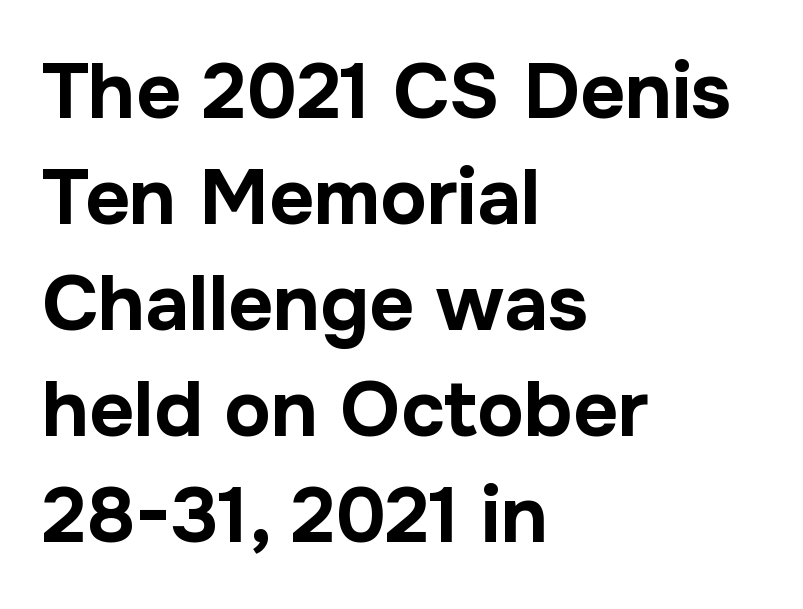
The image shows 78 px bold sans-serif type, upright; set left-aligned, normal line spacing (1.36x), normal letter spacing, not underlined; low stroke contrast and a medium x-height.
